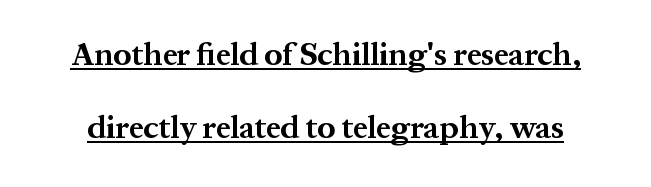
The image shows 32 px bold serif type, upright; set loose line spacing (2.29x), normal letter spacing, underlined; medium stroke contrast and a medium x-height.
